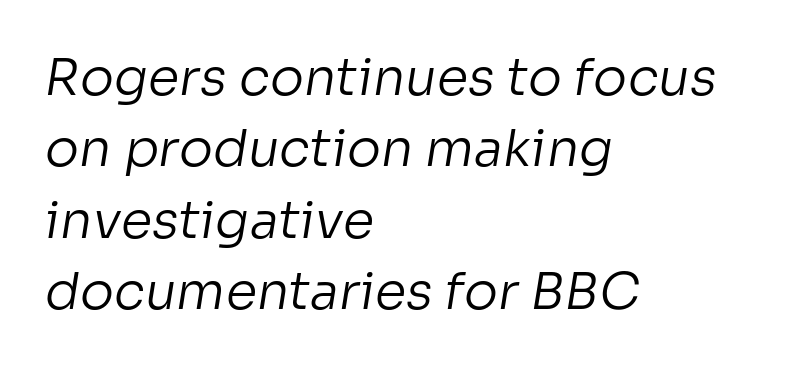
{"serif": "no", "bold": "no", "weight": "regular", "width": "normal", "stroke_contrast": "low", "x_height": "medium", "monospaced": "no", "underline": "no", "align": "left", "line_spacing": "normal", "line_spacing_ratio": 1.4, "letter_spacing": "normal", "letter_spacing_em": 0.0, "glyph_px": 51}
